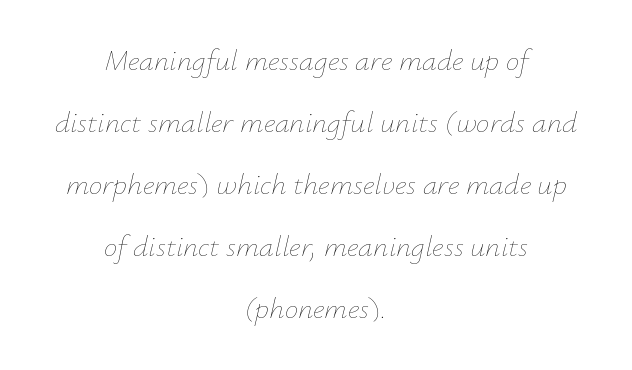
Q: Is the text bold? A: No.
Q: Is the text italic (slanted)? A: Yes, it leans right by about 12 degrees.
Q: Is the text underlined? A: No.
Q: How is the paragraph aligned? A: Centered.
Q: Is the spacing between letters normal or unusually wide? A: Normal.
Q: Is the spacing between lines tight, normal or loose? A: Loose.
Q: Width (condensed, normal, or wide)? A: Normal.
Q: Stroke contrast? A: Low.
Q: x-height? A: Small.
Q: Monospaced? A: No.
